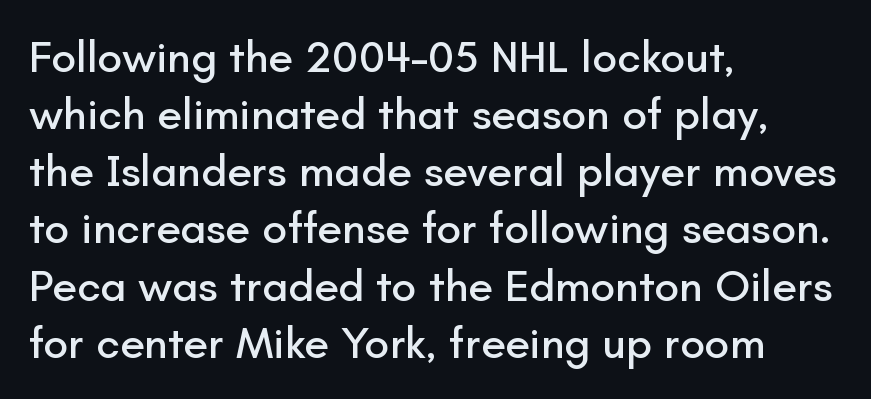
Q: Is the text italic (slanted)? A: No, it is upright.
Q: Is the typeface a serif or a sans-serif typeface? A: Sans-serif.
Q: Is the text underlined? A: No.
Q: How is the paragraph aligned? A: Left-aligned.
Q: Is the spacing between letters normal or unusually wide? A: Normal.
Q: Is the spacing between lines tight, normal or loose? A: Normal.
Q: Width (condensed, normal, or wide)? A: Normal.
Q: Stroke contrast? A: Low.
Q: x-height? A: Small.
Q: Monospaced? A: No.
